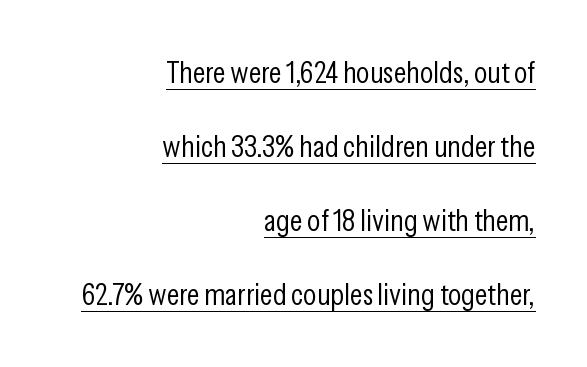
Q: Is the text bold? A: No.
Q: Is the text italic (slanted)? A: No, it is upright.
Q: Is the typeface a serif or a sans-serif typeface? A: Sans-serif.
Q: Is the text underlined? A: Yes.
Q: How is the paragraph aligned? A: Right-aligned.
Q: Is the spacing between letters normal or unusually wide? A: Normal.
Q: Is the spacing between lines tight, normal or loose? A: Loose.
Q: Width (condensed, normal, or wide)? A: Condensed.
Q: Stroke contrast? A: Low.
Q: x-height? A: Medium.
Q: Monospaced? A: No.
